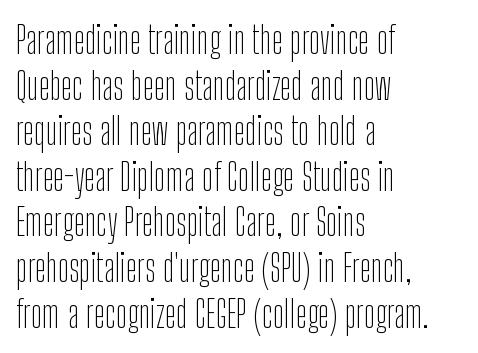
The image shows 38 px thin, condensed sans-serif type, upright; set left-aligned, line spacing 1.2x, normal letter spacing, not underlined; low stroke contrast and a medium x-height.
